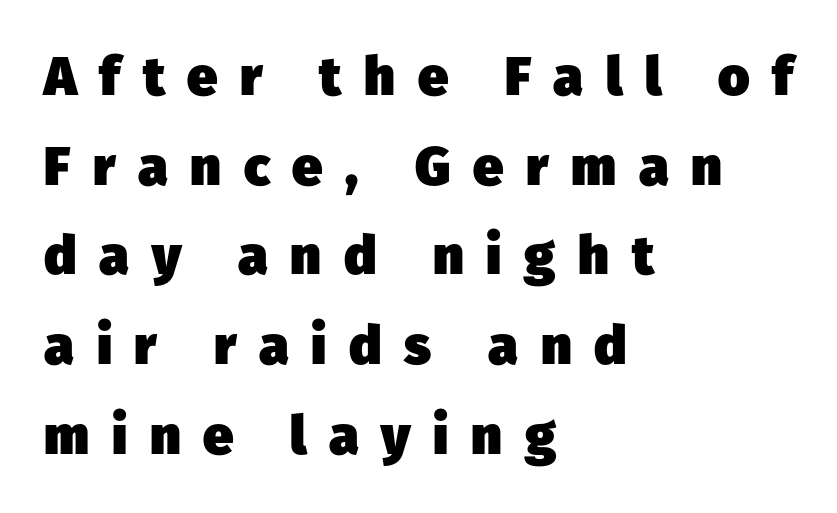
No feet cap the strokes, marking this as sans-serif type. The designer left line spacing at the default. Note the varied advance widths — an 'i' is clearly narrower than an 'm'. Bare-footed words on every line.
